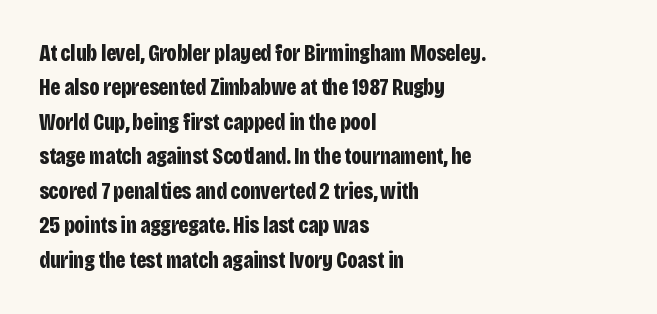
The image shows 23 px bold type, upright; set left-aligned, normal line spacing (1.5x), normal letter spacing, not underlined.
